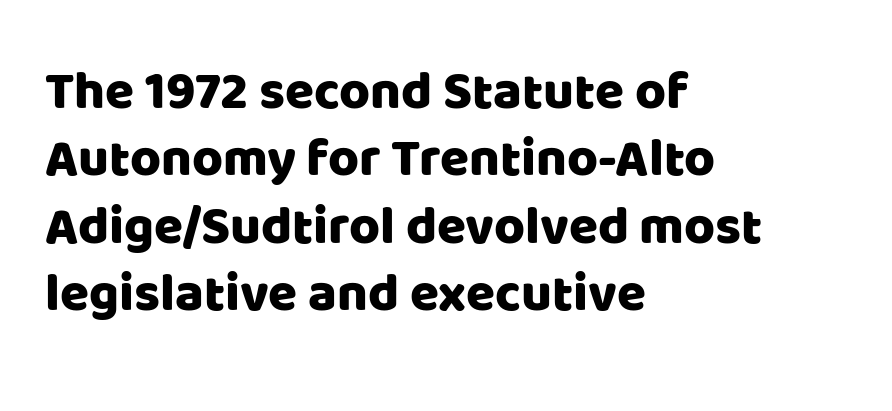
Notice how the stems are strictly vertical — no italics here. Is there much room between lines? A standard amount, neither cramped nor airy. Letter spacing: default. Nothing sits at the stroke ends, so this counts as sans-serif. A typesetter would call this proportional, since set widths differ per character. Clear beneath every line of the passage.
